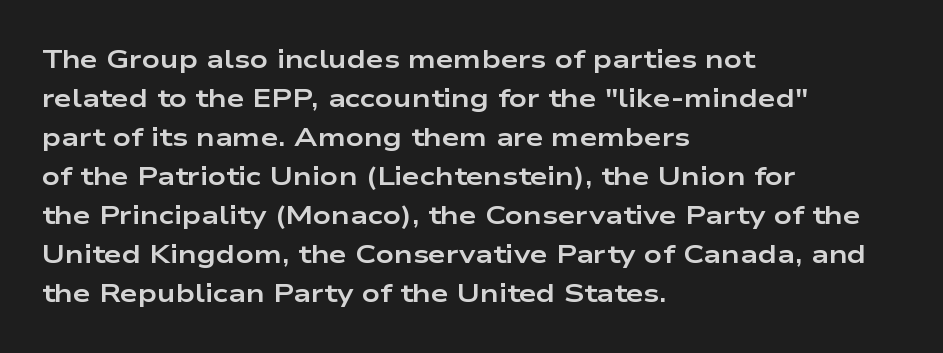
Vertical strokes here are truly vertical. In terms of letterspacing, this is plain default setting. This block has exactly the height ordinary leading produces. Pretty heavy lettering here — definitely bold.
